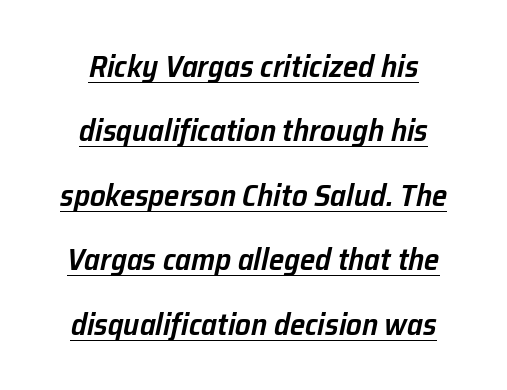
The image shows 31 px semibold type, italic (leaning right); set centered, loose line spacing (2.08x), normal letter spacing, underlined; low stroke contrast and a medium x-height.
